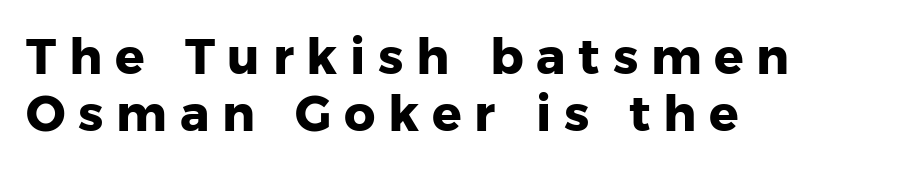
{"serif": "no", "italic": "no", "bold": "yes", "weight": "heavy", "width": "normal", "stroke_contrast": "low", "x_height": "medium", "monospaced": "no", "underline": "no", "align": "left", "line_spacing_ratio": 1.16, "letter_spacing": "wide", "letter_spacing_em": 0.26, "glyph_px": 49}
